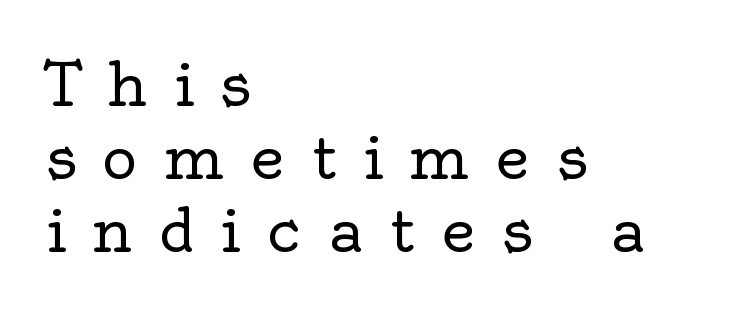
Q: Is the text bold? A: No.
Q: Is the text italic (slanted)? A: No, it is upright.
Q: Is the typeface a serif or a sans-serif typeface? A: Serif.
Q: Is the text underlined? A: No.
Q: How is the paragraph aligned? A: Left-aligned.
Q: Is the spacing between letters normal or unusually wide? A: Unusually wide.
Q: Width (condensed, normal, or wide)? A: Normal.
Q: x-height? A: Small.
Q: Monospaced? A: No.
